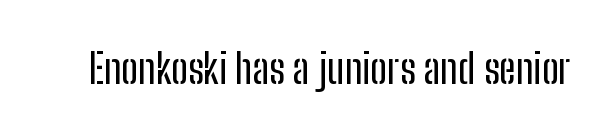
{"serif": "no", "italic": "no", "width": "condensed", "stroke_contrast": "low", "x_height": "medium", "monospaced": "no", "underline": "no", "letter_spacing": "normal", "letter_spacing_em": 0.0, "glyph_px": 41}
